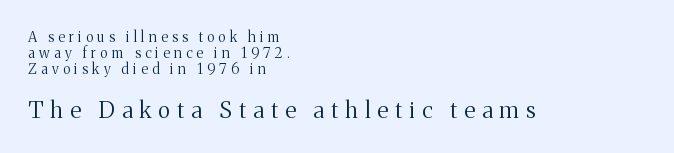
Q: Is the text bold? A: No.
Q: Is the text italic (slanted)? A: No, it is upright.
Q: Is the text underlined? A: No.
Q: How is the paragraph aligned? A: Left-aligned.
Q: Is the spacing between letters normal or unusually wide? A: Unusually wide.
Q: Is the spacing between lines tight, normal or loose? A: Tight.
Q: Which block of text is set in a larger size, the first (top) or the second (bottom)? A: The second (bottom) one.
